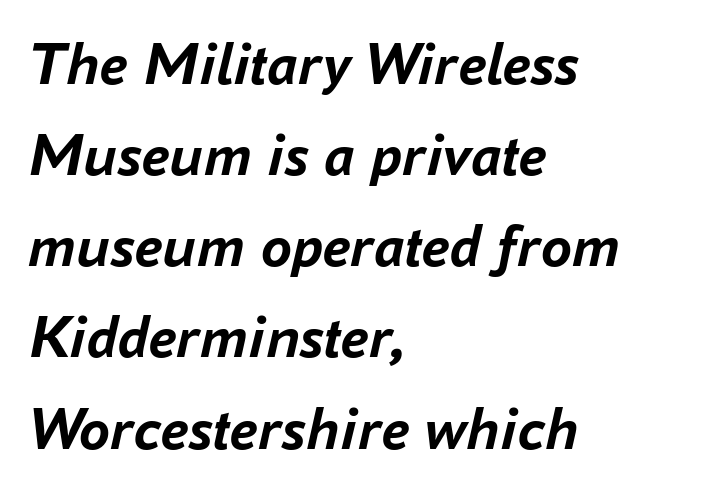
Q: Is the text bold? A: Yes.
Q: Is the text italic (slanted)? A: Yes, it leans right by about 16 degrees.
Q: Is the text underlined? A: No.
Q: How is the paragraph aligned? A: Left-aligned.
Q: Is the spacing between letters normal or unusually wide? A: Normal.
Q: Is the spacing between lines tight, normal or loose? A: Normal.
Q: Width (condensed, normal, or wide)? A: Normal.
Q: Stroke contrast? A: Low.
Q: x-height? A: Medium.
Q: Monospaced? A: No.
